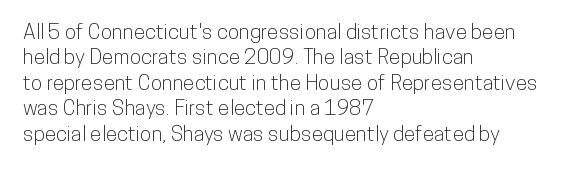
{"italic": "no", "underline": "no", "align": "left", "line_spacing_ratio": 1.21, "letter_spacing": "normal", "letter_spacing_em": 0.0, "glyph_px": 21}
